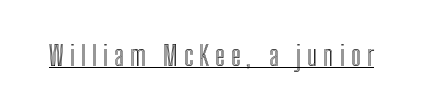
Q: Is the text italic (slanted)? A: No, it is upright.
Q: Is the text underlined? A: Yes.
Q: Is the spacing between letters normal or unusually wide? A: Unusually wide.
